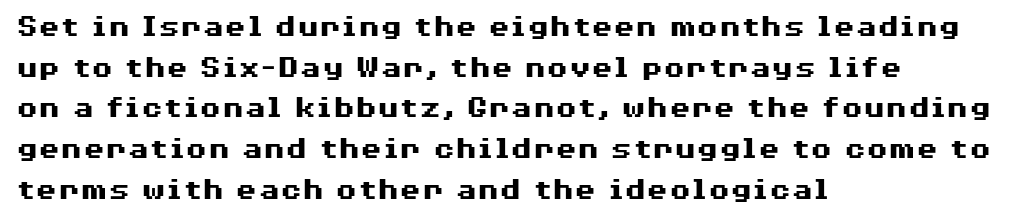
The image shows 32 px heavy, wide sans-serif type, upright; set left-aligned, normal line spacing (1.27x), normal letter spacing, not underlined; medium stroke contrast and a medium x-height.
